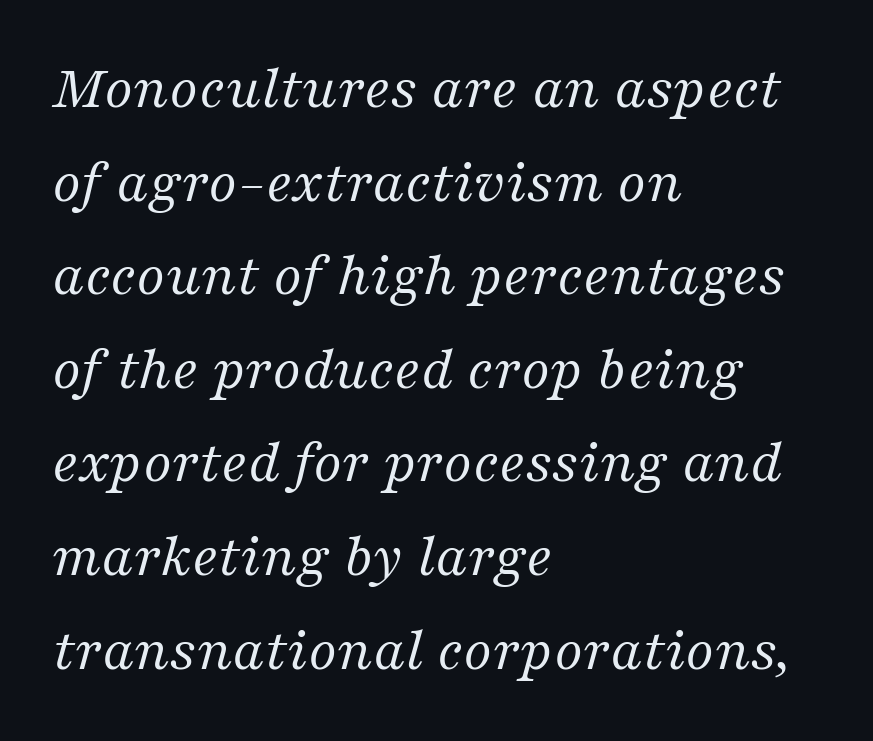
Q: Is the text bold? A: No.
Q: Is the text italic (slanted)? A: Yes, it leans right by about 16 degrees.
Q: Is the typeface a serif or a sans-serif typeface? A: Serif.
Q: Is the text underlined? A: No.
Q: How is the paragraph aligned? A: Left-aligned.
Q: Is the spacing between letters normal or unusually wide? A: Normal.
Q: Is the spacing between lines tight, normal or loose? A: Normal.
Q: Width (condensed, normal, or wide)? A: Normal.
Q: Stroke contrast? A: Medium.
Q: x-height? A: Medium.
Q: Monospaced? A: No.
